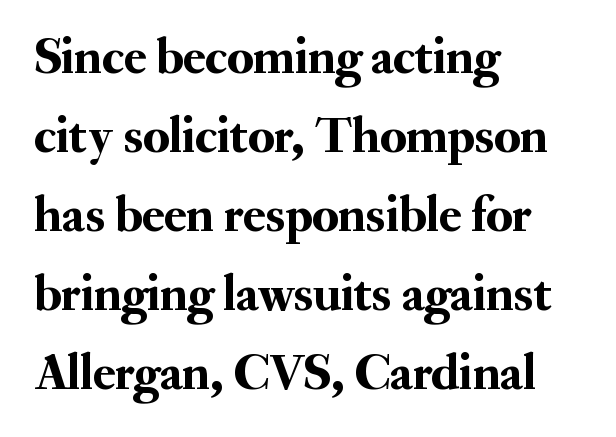
Q: Is the text italic (slanted)? A: No, it is upright.
Q: Is the typeface a serif or a sans-serif typeface? A: Serif.
Q: Is the text underlined? A: No.
Q: How is the paragraph aligned? A: Left-aligned.
Q: Is the spacing between letters normal or unusually wide? A: Normal.
Q: Is the spacing between lines tight, normal or loose? A: Normal.
Q: Width (condensed, normal, or wide)? A: Normal.
Q: Stroke contrast? A: Medium.
Q: x-height? A: Small.
Q: Monospaced? A: No.
